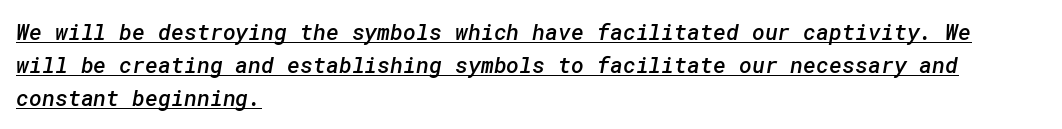
{"bold": "semi", "underline": "yes", "align": "left", "line_spacing": "normal", "line_spacing_ratio": 1.51, "letter_spacing": "normal", "letter_spacing_em": 0.0, "glyph_px": 22}
